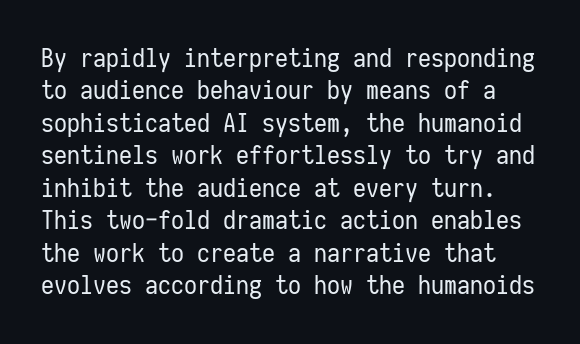
The image shows 26 px text type, upright; set normal line spacing (1.25x), normal letter spacing, not underlined.
